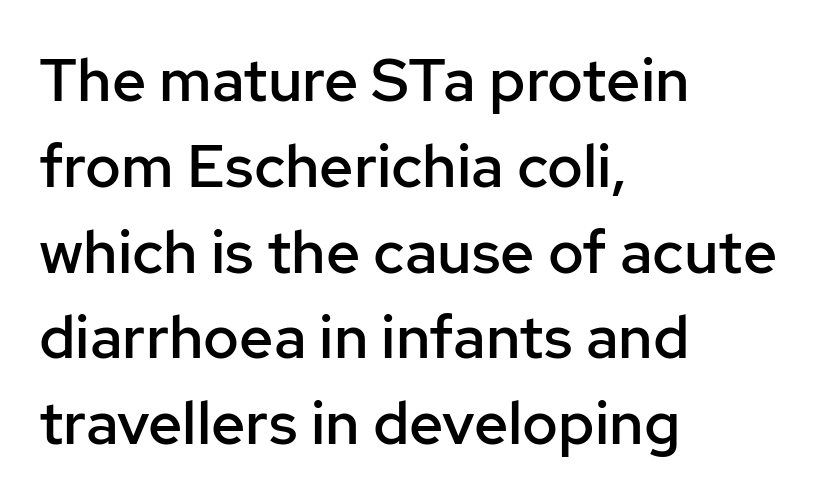
{"serif": "no", "italic": "no", "bold": "semi", "weight": "semibold", "width": "normal", "stroke_contrast": "low", "x_height": "medium", "monospaced": "no", "underline": "no", "align": "left", "line_spacing": "normal", "line_spacing_ratio": 1.43, "letter_spacing": "normal", "letter_spacing_em": 0.0, "glyph_px": 60}
